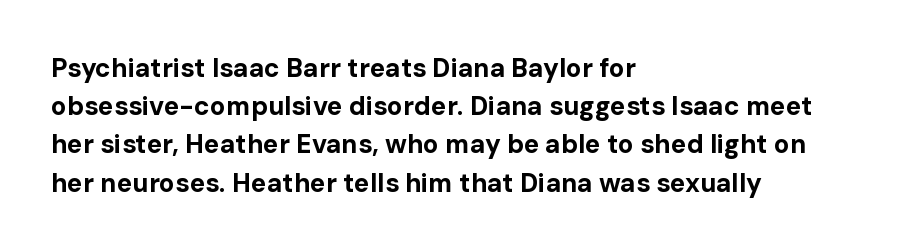
{"italic": "no", "bold": "yes", "underline": "no", "align": "left", "line_spacing": "normal", "line_spacing_ratio": 1.47, "letter_spacing": "normal", "letter_spacing_em": 0.0, "glyph_px": 26}
